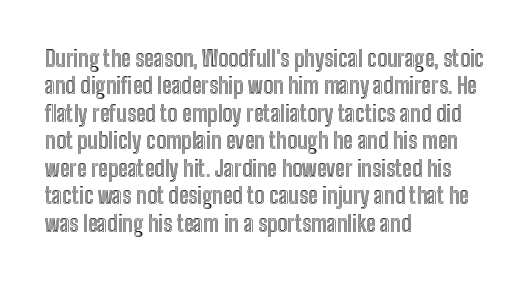
{"italic": "no", "underline": "no", "align": "left", "line_spacing": "normal", "line_spacing_ratio": 1.25, "letter_spacing": "normal", "letter_spacing_em": 0.0, "glyph_px": 22}
